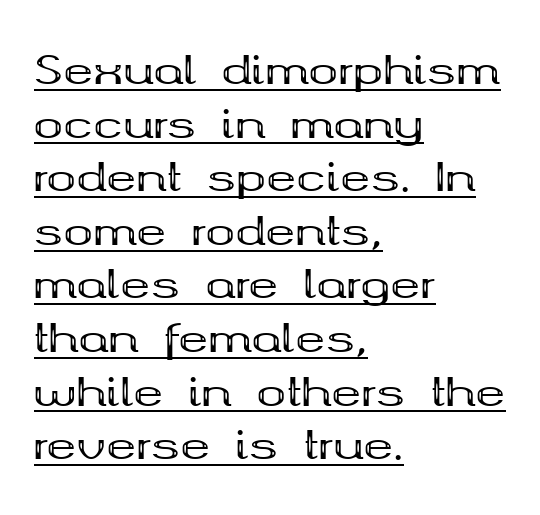
The image shows 40 px bold, wide serif type, upright; set left-aligned, normal line spacing (1.34x), normal letter spacing, underlined; medium stroke contrast and a medium x-height.
